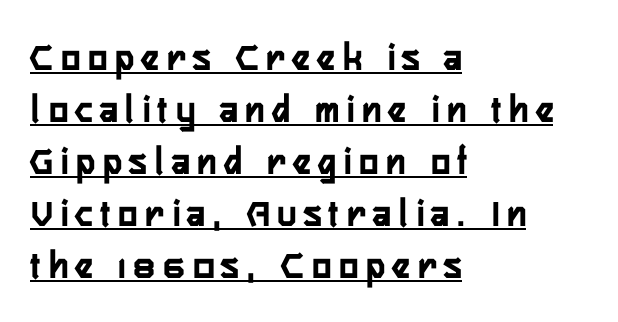
{"serif": "no", "italic": "no", "bold": "yes", "weight": "semibold", "width": "condensed", "stroke_contrast": "low", "x_height": "medium", "monospaced": "no", "underline": "yes", "align": "left", "line_spacing": "normal", "line_spacing_ratio": 1.3, "letter_spacing": "wide", "letter_spacing_em": 0.2, "glyph_px": 40}
